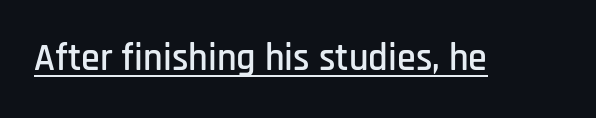
The image shows 38 px condensed sans-serif type, upright; set normal letter spacing, underlined; low stroke contrast and a large x-height.
